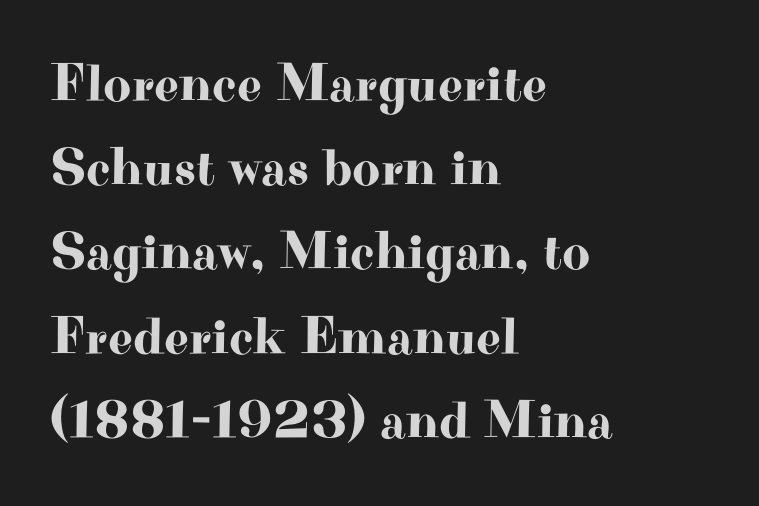
Do the characters align in a grid? No, the font is proportional. A normal amount of white space separates one row of letters from the next. Unlike a clean sans, this face finishes its strokes with serifs. Rule under the text: the space is simply empty. The font's upright variant was chosen for this text.
